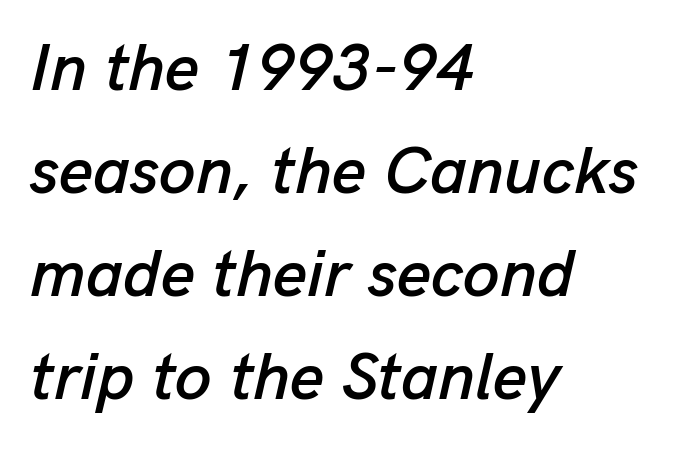
{"italic": "yes", "lean": "right", "slant_degrees": 13, "width": "normal", "stroke_contrast": "low", "x_height": "medium", "monospaced": "no", "underline": "no", "align": "left", "line_spacing": "normal", "line_spacing_ratio": 1.56, "letter_spacing": "normal", "letter_spacing_em": 0.0, "glyph_px": 66}
